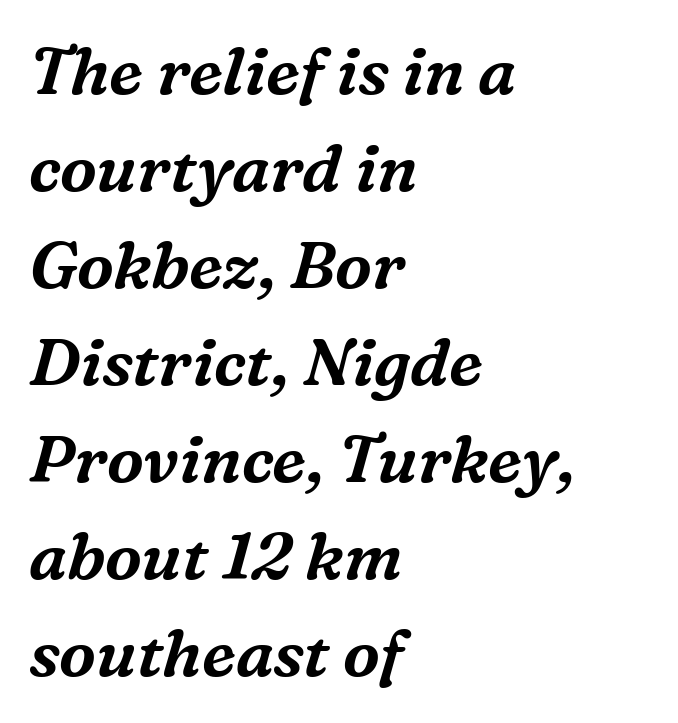
The image shows 66 px serif type, italic (leaning right); set left-aligned, normal line spacing (1.47x), normal letter spacing, not underlined; medium stroke contrast and a medium x-height.
